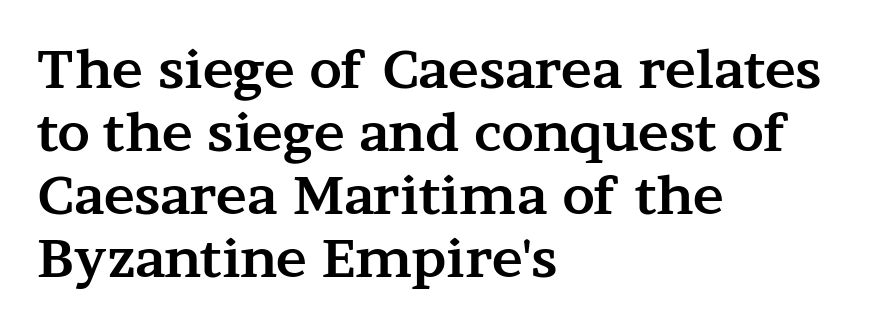
These lines were composed using upright roman letters. This sample has the flowing, uneven cadence of proportional lettering. Strong, thick strokes mark this as bold type. These lines stack with their left ends in a neat column. What stands out about the letter spacing? Nothing — it is the standard amount. Does the type have serifs? Yes, each stem ends in a small foot.
